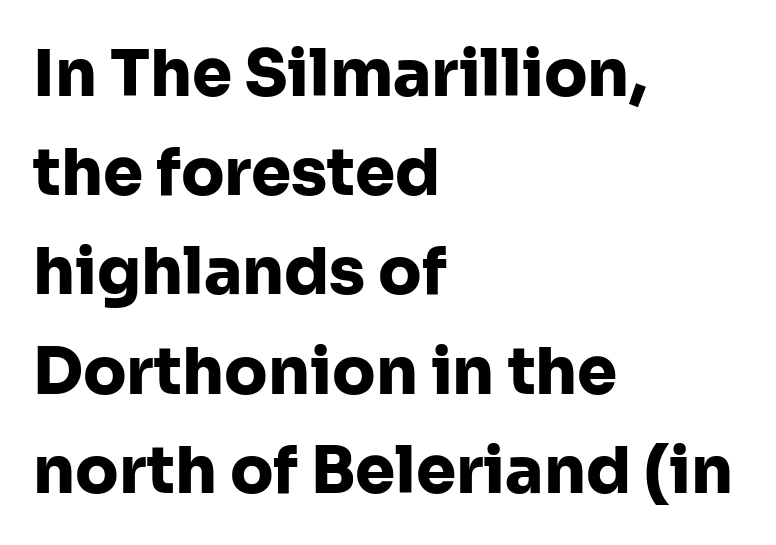
The image shows 64 px heavy sans-serif type, upright; set left-aligned, normal line spacing (1.55x), normal letter spacing, not underlined; low stroke contrast and a medium x-height.
